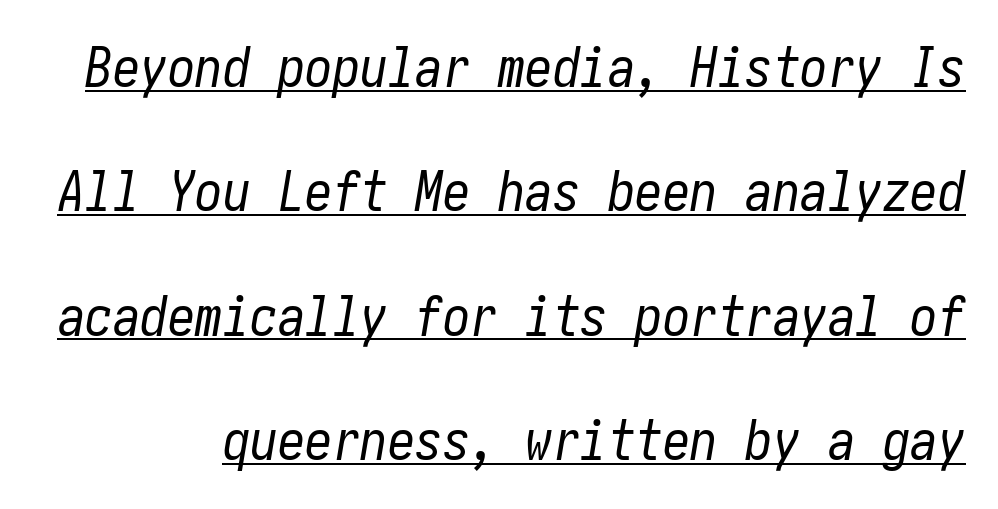
An italicized treatment has been applied to the whole sample. What's the leading like? Stretched, with rows far apart. Each word holds together tightly as a unit, with standard inter-letter gaps. Heaviness? Minimal to ordinary, like unemphasized prose.
